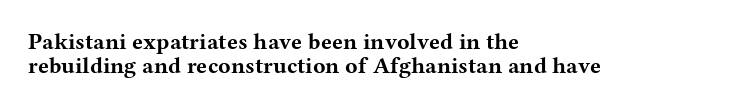
Honestly, the rows look squashed on top of each other. Glyph-to-glyph distance matches everyday printed text. Descenders are the only things crossing below the line. Heavy, bold letterforms. The compositor pushed each line to the left boundary.
